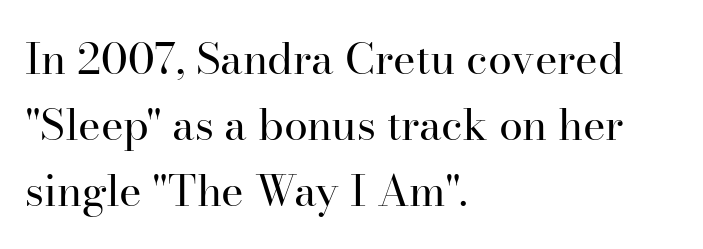
{"serif": "yes", "italic": "no", "bold": "no", "weight": "regular", "width": "normal", "stroke_contrast": "high", "x_height": "small", "monospaced": "no", "underline": "no", "align": "left", "line_spacing": "normal", "line_spacing_ratio": 1.53, "letter_spacing": "normal", "letter_spacing_em": 0.0, "glyph_px": 43}
